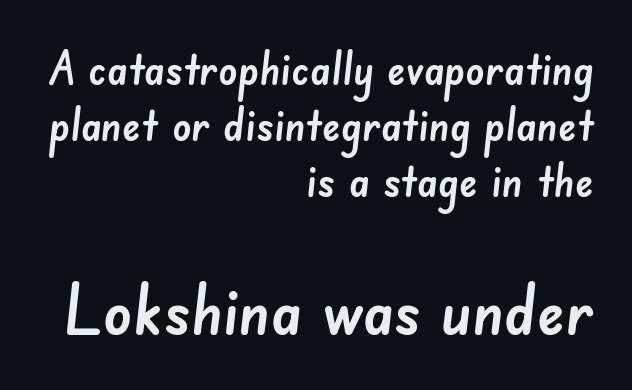
Q: Is the typeface a serif or a sans-serif typeface? A: Sans-serif.
Q: Is the text underlined? A: No.
Q: How is the paragraph aligned? A: Right-aligned.
Q: Is the spacing between letters normal or unusually wide? A: Normal.
Q: Which block of text is set in a larger size, the first (top) or the second (bottom)? A: The second (bottom) one.
Q: Width (condensed, normal, or wide)? A: Normal.
Q: Stroke contrast? A: Low.
Q: x-height? A: Small.
Q: Monospaced? A: No.
